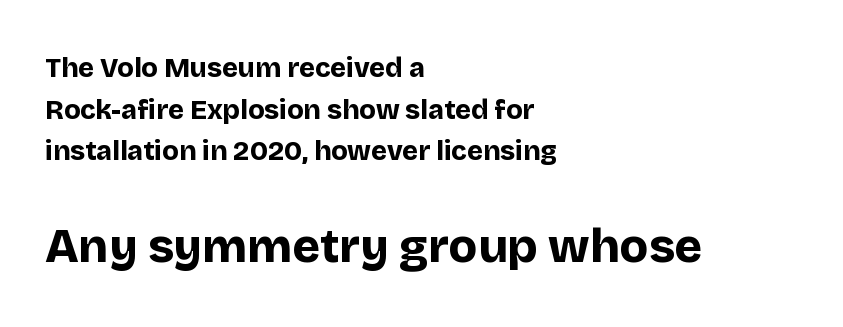
Q: Is the text bold? A: Yes.
Q: Is the text italic (slanted)? A: No, it is upright.
Q: Is the typeface a serif or a sans-serif typeface? A: Sans-serif.
Q: Is the text underlined? A: No.
Q: How is the paragraph aligned? A: Left-aligned.
Q: Is the spacing between letters normal or unusually wide? A: Normal.
Q: Is the spacing between lines tight, normal or loose? A: Normal.
Q: Which block of text is set in a larger size, the first (top) or the second (bottom)? A: The second (bottom) one.
Q: Width (condensed, normal, or wide)? A: Normal.
Q: Stroke contrast? A: Low.
Q: x-height? A: Large.
Q: Monospaced? A: No.
